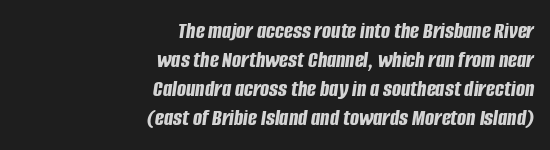
The image shows 24 px bold type, italic (leaning right); set right-aligned, line spacing 1.21x, normal letter spacing, not underlined.
